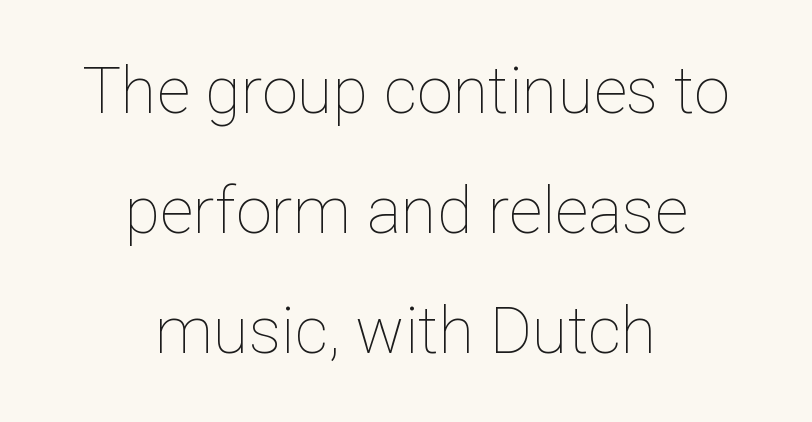
{"italic": "no", "bold": "no", "weight": "thin", "width": "normal", "stroke_contrast": "low", "x_height": "medium", "monospaced": "no", "underline": "no", "align": "center", "line_spacing_ratio": 1.85, "letter_spacing": "normal", "letter_spacing_em": 0.0, "glyph_px": 65}
